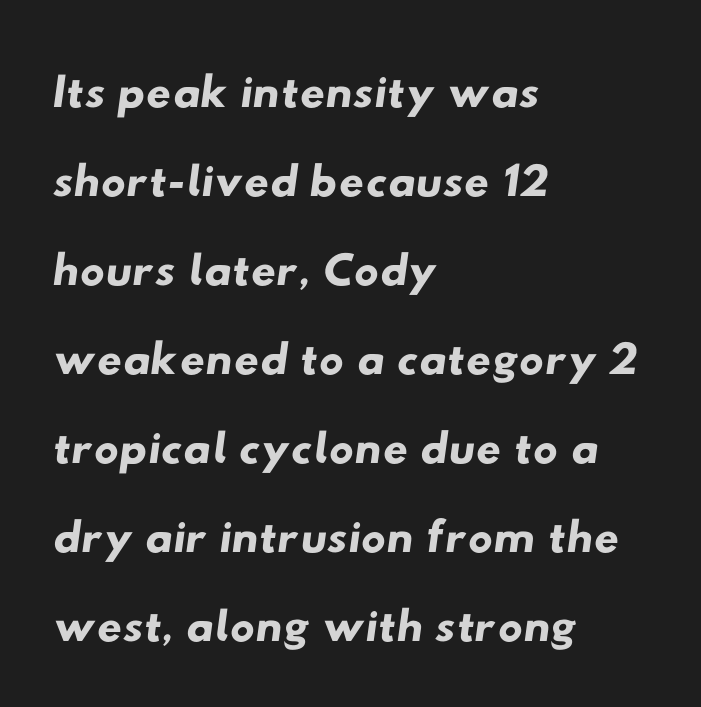
The image shows 69 px wide sans-serif type; set left-aligned, normal line spacing (1.29x), normal letter spacing, not underlined; low stroke contrast and a small x-height.
